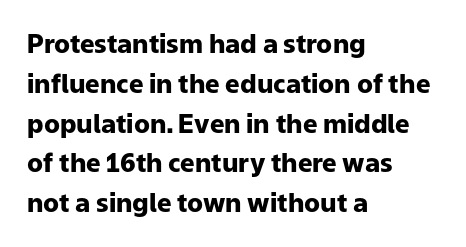
Plenty of ink on the page — the face is bold. Vertical spacing — default. Descenders hang freely into open space. All the whitespace from short lines collects on the right. This rendering leaves character spacing at its baseline value. Do the letters lean? They stand straight.
